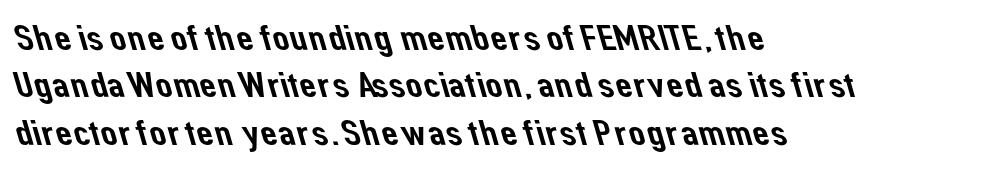
Each letter's strokes conclude bluntly, with no projecting serifs. These lines sit exactly where default settings would place them. Alignment: flush left. The letters sit at their default tracking, neither squeezed nor spread. Descenders hang freely into open space.
